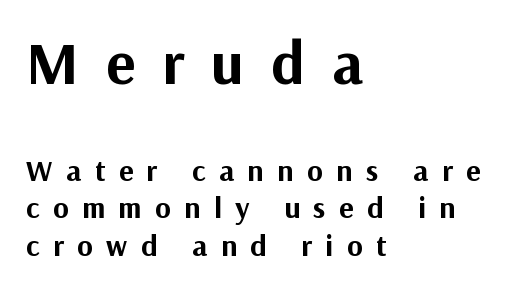
One glance says typical: line gaps are just what's usual. Inter-character spacing is expanded well beyond the font's built-in metrics. The lettering holds an erect, upright posture throughout. Has an underline been added? It has not. These words are printed bold, with thick strokes throughout.
